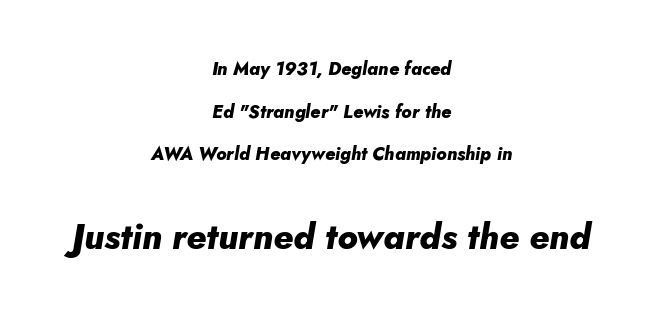
{"italic": "yes", "lean": "right", "slant_degrees": 5, "bold": "yes", "weight": "heavy", "width": "normal", "stroke_contrast": "low", "x_height": "small", "monospaced": "no", "underline": "no", "align": "center", "line_spacing": "loose", "line_spacing_ratio": 2.37, "letter_spacing": "normal", "letter_spacing_em": 0.0, "larger_block": "second", "size_ratio": 1.94, "glyph_px": 35}
